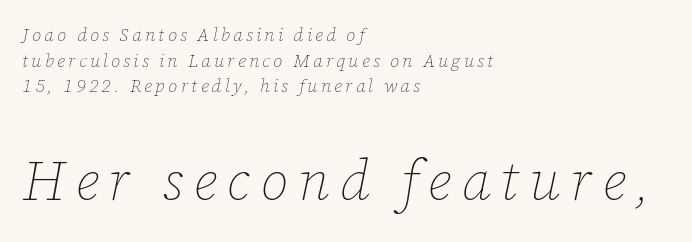
Q: Is the text bold? A: No.
Q: Is the text italic (slanted)? A: Yes, it leans right by about 12 degrees.
Q: Is the text underlined? A: No.
Q: How is the paragraph aligned? A: Left-aligned.
Q: Is the spacing between lines tight, normal or loose? A: Normal.
Q: Which block of text is set in a larger size, the first (top) or the second (bottom)? A: The second (bottom) one.
Q: Width (condensed, normal, or wide)? A: Normal.
Q: Stroke contrast? A: Low.
Q: x-height? A: Medium.
Q: Monospaced? A: No.
